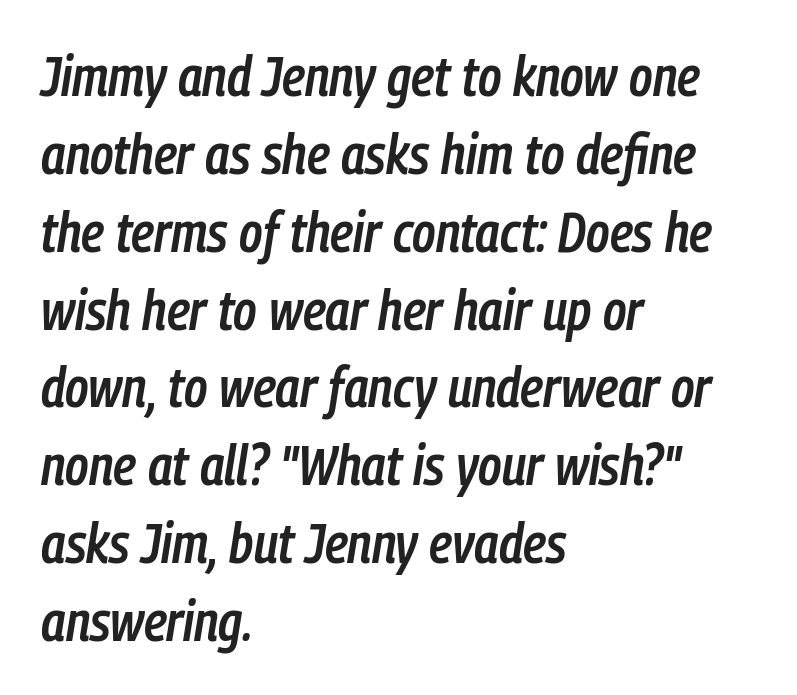
The lines in this sample share a left origin and differ only in where they stop. The passage shown leans; its letterforms are oblique. Characters follow at the spacing the type designer built in. The rows are spaced the way most documents space them. Lines of text with bare space underneath. The letters advance in unequal steps, a hallmark of proportional type.
